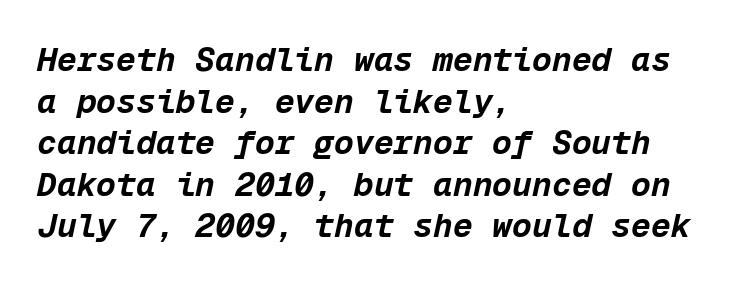
Q: Is the text bold? A: Yes.
Q: Is the text italic (slanted)? A: Yes, it leans right by about 12 degrees.
Q: Is the text underlined? A: No.
Q: How is the paragraph aligned? A: Left-aligned.
Q: Is the spacing between letters normal or unusually wide? A: Normal.
Q: Is the spacing between lines tight, normal or loose? A: Normal.
Q: Width (condensed, normal, or wide)? A: Normal.
Q: Stroke contrast? A: Low.
Q: x-height? A: Medium.
Q: Monospaced? A: Yes.
